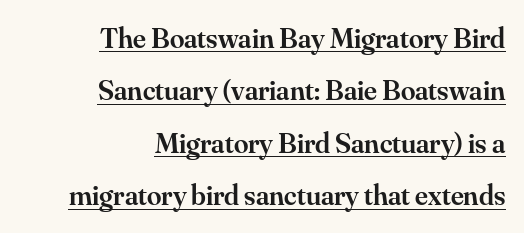
Q: Is the text bold? A: Semi-bold.
Q: Is the text italic (slanted)? A: No, it is upright.
Q: Is the typeface a serif or a sans-serif typeface? A: Serif.
Q: Is the text underlined? A: Yes.
Q: How is the paragraph aligned? A: Right-aligned.
Q: Is the spacing between letters normal or unusually wide? A: Normal.
Q: Width (condensed, normal, or wide)? A: Normal.
Q: Stroke contrast? A: Medium.
Q: x-height? A: Small.
Q: Monospaced? A: No.
